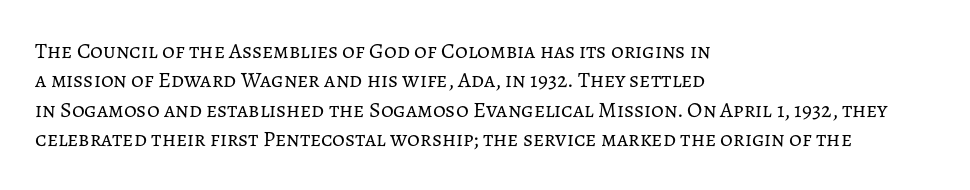
{"italic": "no", "bold": "no", "underline": "no", "align": "left", "line_spacing": "normal", "line_spacing_ratio": 1.34, "letter_spacing": "normal", "letter_spacing_em": 0.0, "glyph_px": 22}
